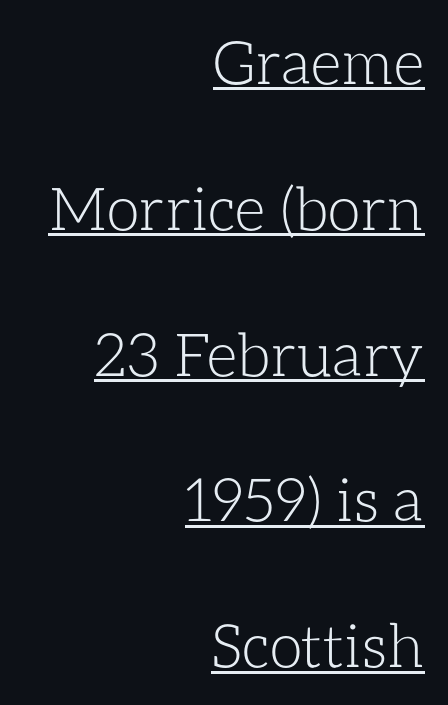
You could not count columns in this text — the font is proportionally spaced. This sample uses plain, unmodified letter spacing. Every row of glyphs terminates at an identical x-position on the right. Counters stay open thanks to moderate or lighter strokes. Summary of vertical rhythm: relaxed, with wide interline spacing. This rendering features underlined lettering.
